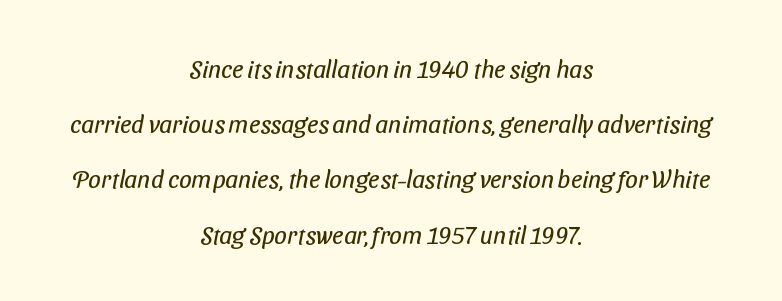
Words float on clear page, feet unadorned. In terms of letterspacing, this is plain default setting. Regarding leading, the lines here are spaced well apart. The paragraph has two soft edges and a firm central axis. Think standard paragraph weight, or any step lighter than that.
